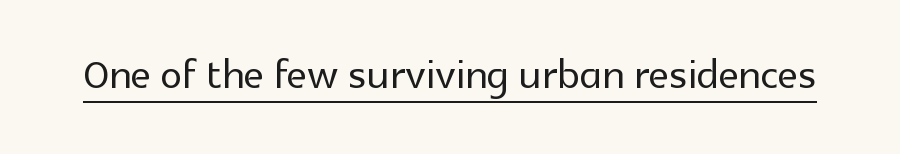
The image shows 55 px sans-serif type, upright; set normal letter spacing, underlined; a medium x-height.
